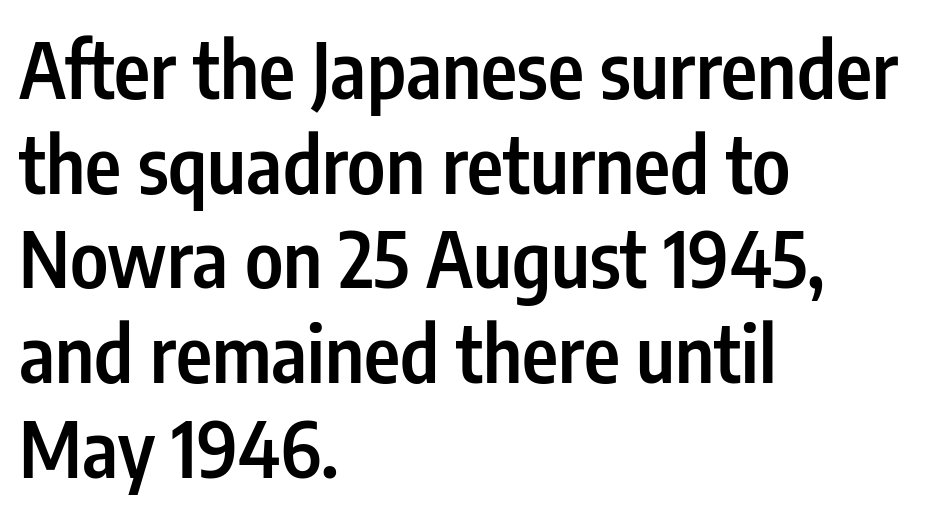
A roman cut, with each character standing at attention. Check the space under the baseline: it is left empty. Nothing unusual about the tracking: characters are spaced as the font intends. Casual observation: everything's shoved over to the left. Moderately thickened strokes mark this as semibold type. Classification — sans serif.
